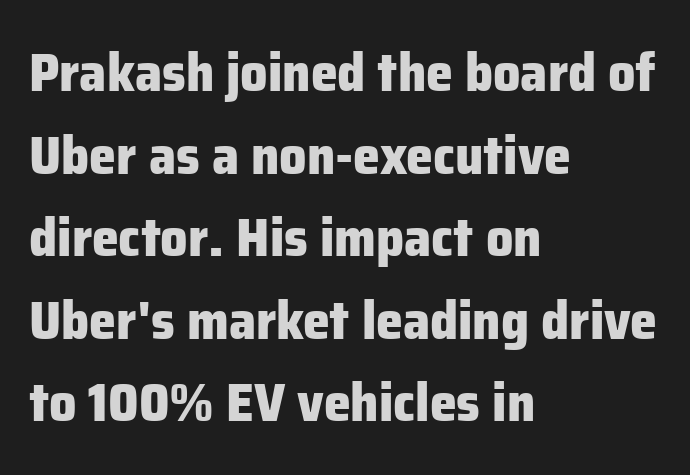
Q: Is the text bold? A: Yes.
Q: Is the text italic (slanted)? A: No, it is upright.
Q: Is the typeface a serif or a sans-serif typeface? A: Sans-serif.
Q: Is the text underlined? A: No.
Q: How is the paragraph aligned? A: Left-aligned.
Q: Is the spacing between letters normal or unusually wide? A: Normal.
Q: Is the spacing between lines tight, normal or loose? A: Normal.
Q: Width (condensed, normal, or wide)? A: Normal.
Q: Stroke contrast? A: Low.
Q: x-height? A: Medium.
Q: Monospaced? A: No.
